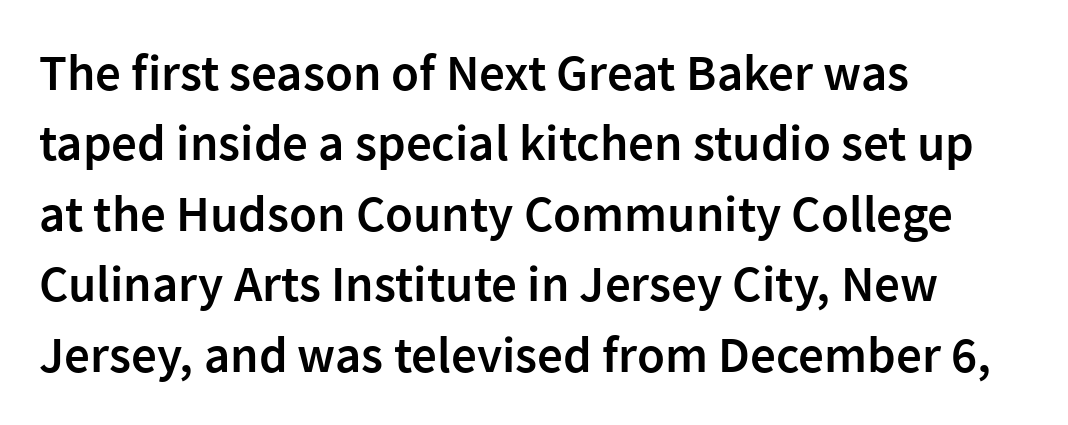
The image shows 51 px semibold sans-serif type, upright; set left-aligned, normal line spacing (1.38x), normal letter spacing, not underlined; low stroke contrast and a medium x-height.
